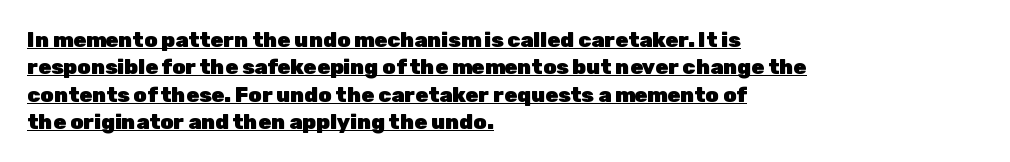
Line beginnings align vertically; line endings do not. Words appear dense and cohesive because spacing is normal. These lines sit exactly where default settings would place them. Weight: bold. A roman cut, with each character standing at attention. The glyphs are accompanied by a horizontal stroke just below them.
